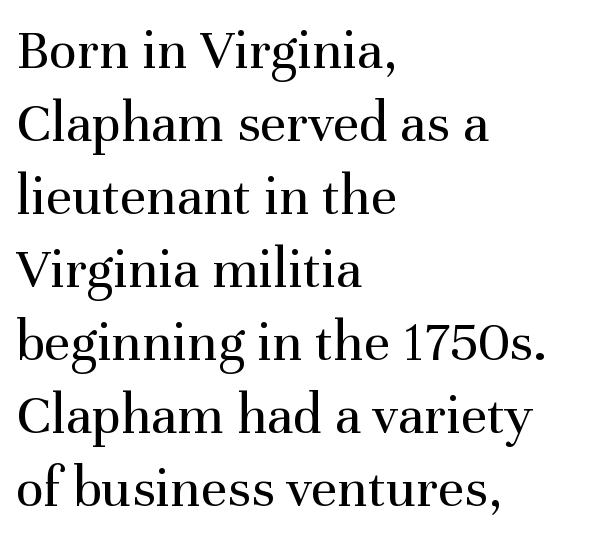
The image shows 58 px regular-weight serif type, upright; set left-aligned, normal line spacing (1.26x), normal letter spacing, not underlined; medium stroke contrast and a medium x-height.
